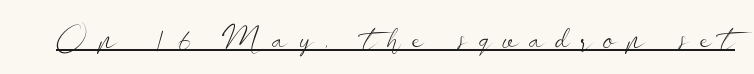
Q: Is the text bold? A: No.
Q: Is the text italic (slanted)? A: Yes.
Q: Is the typeface a serif or a sans-serif typeface? A: Sans-serif.
Q: Is the text underlined? A: Yes.
Q: Is the spacing between letters normal or unusually wide? A: Unusually wide.
Q: Width (condensed, normal, or wide)? A: Wide.
Q: Stroke contrast? A: Low.
Q: x-height? A: Small.
Q: Monospaced? A: No.
